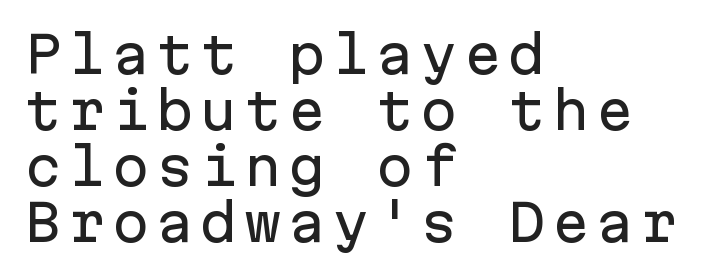
Q: Is the text italic (slanted)? A: No, it is upright.
Q: Is the typeface a serif or a sans-serif typeface? A: Sans-serif.
Q: Is the text underlined? A: No.
Q: How is the paragraph aligned? A: Left-aligned.
Q: Is the spacing between lines tight, normal or loose? A: Tight.
Q: Width (condensed, normal, or wide)? A: Normal.
Q: Stroke contrast? A: Low.
Q: x-height? A: Medium.
Q: Monospaced? A: Yes.
